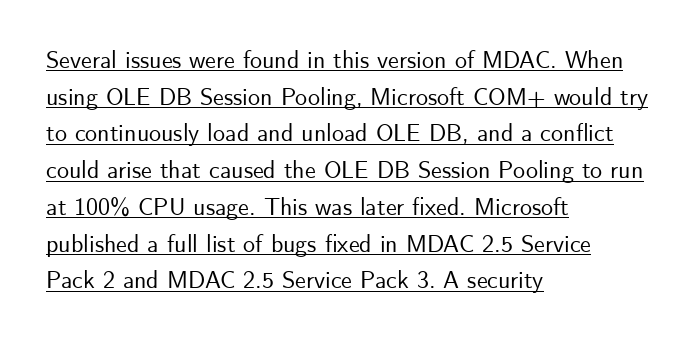
{"italic": "no", "underline": "yes", "align": "left", "line_spacing": "normal", "line_spacing_ratio": 1.53, "letter_spacing": "normal", "letter_spacing_em": 0.0, "glyph_px": 24}
